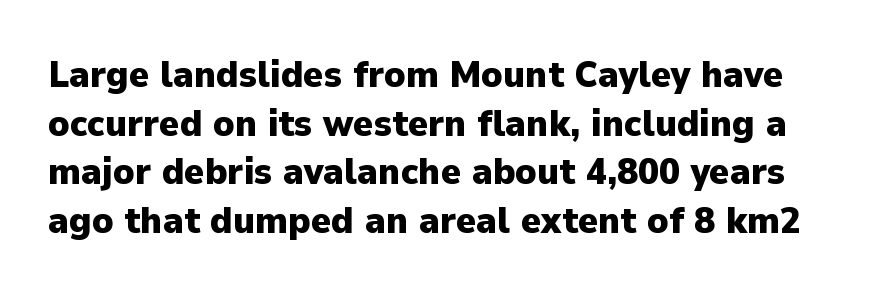
The rows are spaced the way most documents space them. Caption: bold face, heavy strokes. This is the regular roman posture of the typeface. The passage shown is not underscored anywhere. These lines are composed in type without serifs. This sample uses plain, unmodified letter spacing.
